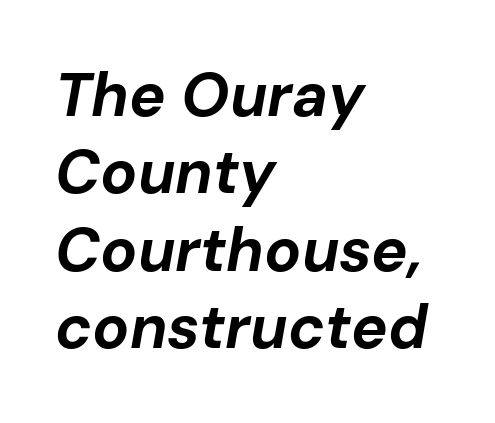
Does the weight exceed regular? Yes, all the way to bold. The face used here is rendered with its standard letterfit. The zone under the glyphs is completely vacant. The face used here is proportionally spaced, like ordinary book or web type. Layout note: lines flush left.
